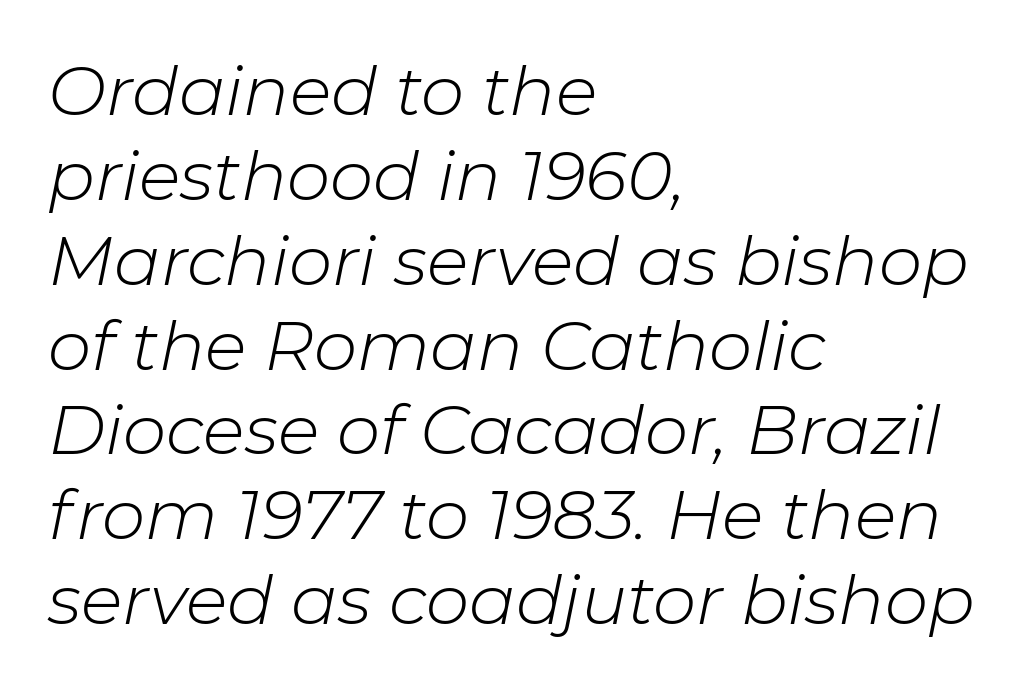
Q: Is the text bold? A: No.
Q: Is the text italic (slanted)? A: Yes, it leans right by about 11 degrees.
Q: Is the text underlined? A: No.
Q: How is the paragraph aligned? A: Left-aligned.
Q: Is the spacing between letters normal or unusually wide? A: Normal.
Q: Width (condensed, normal, or wide)? A: Normal.
Q: Stroke contrast? A: Low.
Q: x-height? A: Medium.
Q: Monospaced? A: No.
